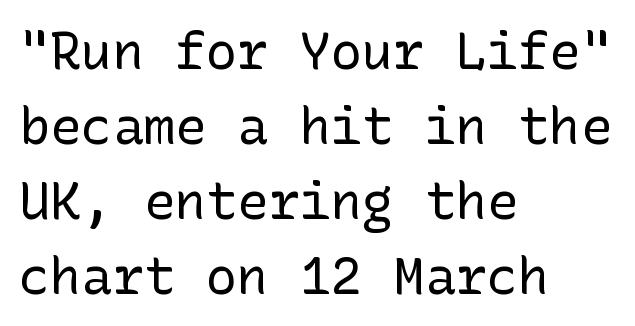
{"serif": "no", "italic": "no", "bold": "no", "weight": "regular", "width": "normal", "stroke_contrast": "low", "x_height": "medium", "underline": "no", "align": "left", "line_spacing": "normal", "line_spacing_ratio": 1.44, "letter_spacing": "normal", "letter_spacing_em": 0.0, "glyph_px": 52}
